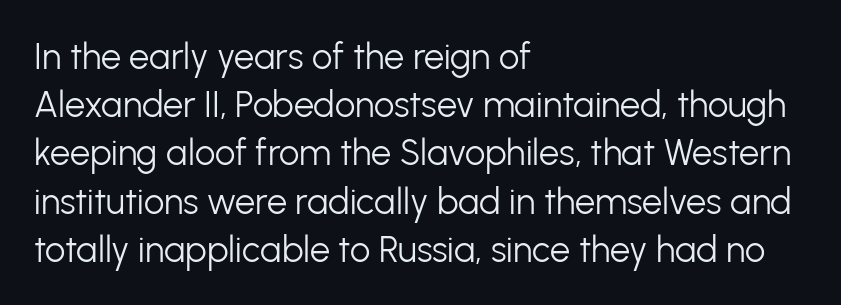
The image shows 36 px light sans-serif type, upright; set left-aligned, normal line spacing (1.34x), normal letter spacing, not underlined; low stroke contrast and a medium x-height.
